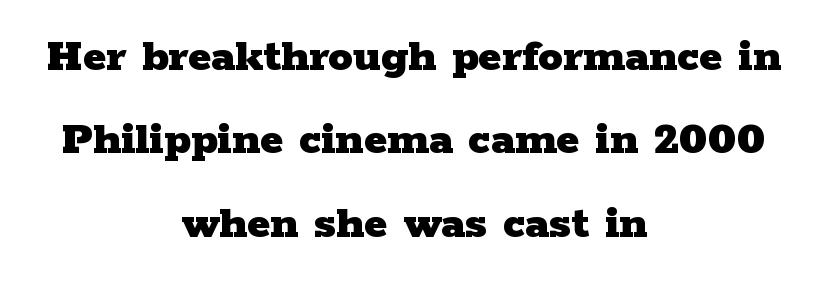
Q: Is the text bold? A: Yes.
Q: Is the text italic (slanted)? A: No, it is upright.
Q: Is the typeface a serif or a sans-serif typeface? A: Serif.
Q: Is the text underlined? A: No.
Q: How is the paragraph aligned? A: Centered.
Q: Is the spacing between letters normal or unusually wide? A: Normal.
Q: Is the spacing between lines tight, normal or loose? A: Normal.
Q: Width (condensed, normal, or wide)? A: Wide.
Q: Stroke contrast? A: Low.
Q: x-height? A: Medium.
Q: Monospaced? A: No.
